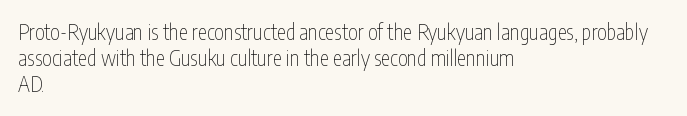
The typography opts for an upright posture over an oblique one. Unmarked baselines from the first word to the last. Students, note that the glyphs here touch the page at normal intervals. Which margin do the lines hug? The left one — the right edge is uneven. The typesetting does not lean heavy: it is not bold.
